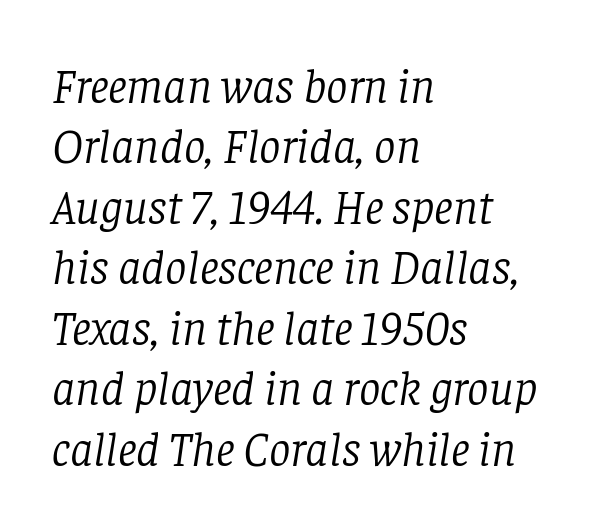
Q: Is the text bold? A: No.
Q: Is the text italic (slanted)? A: Yes, it leans right by about 8 degrees.
Q: Is the typeface a serif or a sans-serif typeface? A: Serif.
Q: Is the text underlined? A: No.
Q: How is the paragraph aligned? A: Left-aligned.
Q: Is the spacing between letters normal or unusually wide? A: Normal.
Q: Is the spacing between lines tight, normal or loose? A: Normal.
Q: Width (condensed, normal, or wide)? A: Normal.
Q: Stroke contrast? A: Low.
Q: x-height? A: Large.
Q: Monospaced? A: No.
